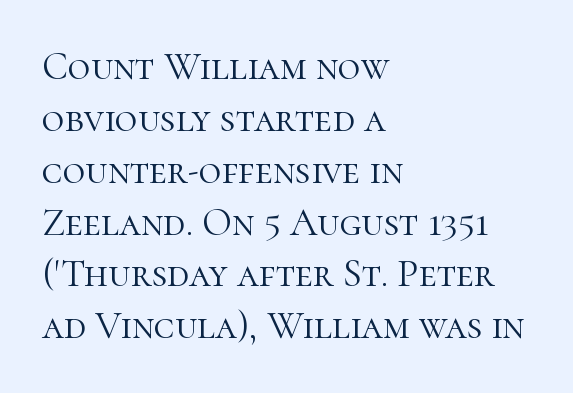
In terms of leading, this rendering sits right in the middle. Italic: no, the glyphs are upright roman. Standard letterfit; no display-style spreading of the glyphs. Horizontal alignment here is leftward, the default for most running prose.
